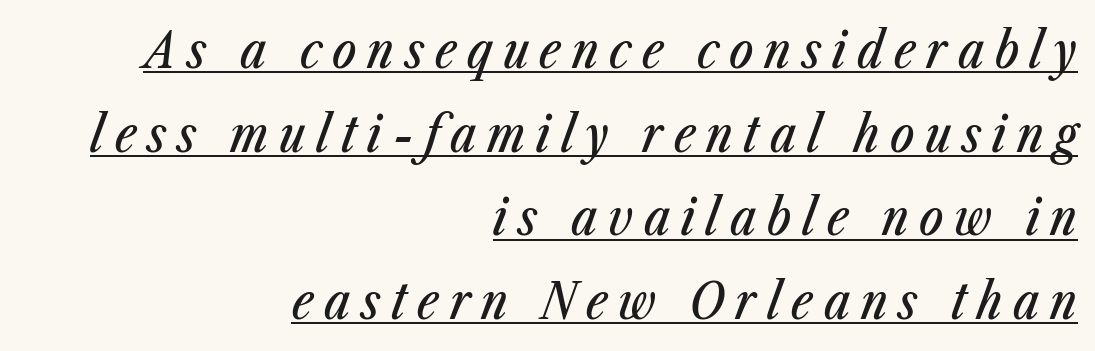
{"italic": "yes", "lean": "right", "slant_degrees": 23, "width": "condensed", "stroke_contrast": "low", "x_height": "medium", "monospaced": "no", "underline": "yes", "align": "right", "line_spacing": "normal", "line_spacing_ratio": 1.64, "letter_spacing": "wide", "letter_spacing_em": 0.21, "glyph_px": 51}
